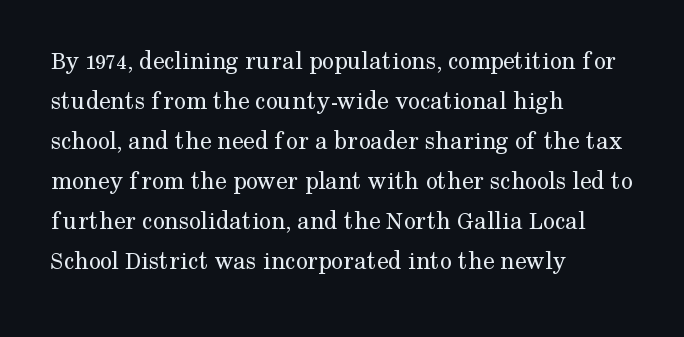
The image shows 26 px text type, upright; set left-aligned, normal line spacing (1.54x), normal letter spacing, not underlined.
